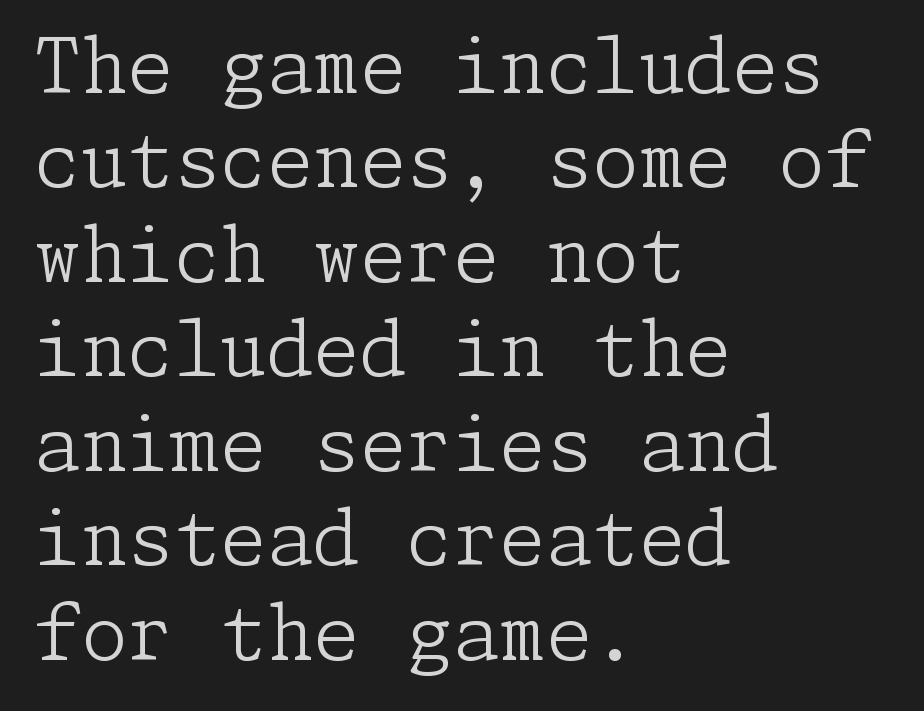
The image shows 75 px light serif type, upright; set left-aligned, normal line spacing (1.26x), normal letter spacing, not underlined; low stroke contrast and a medium x-height.
